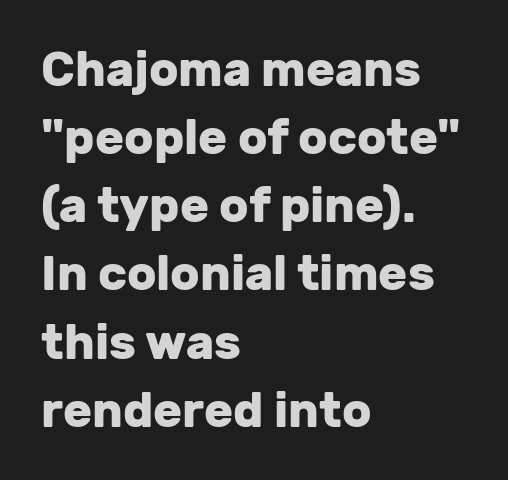
The image shows 48 px heavy sans-serif type, upright; set left-aligned, normal line spacing (1.42x), normal letter spacing, not underlined; low stroke contrast and a medium x-height.
